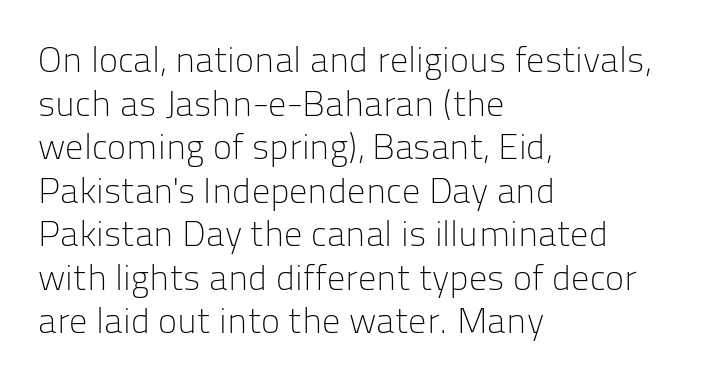
The image shows 36 px light sans-serif type, upright; set left-aligned, line spacing 1.21x, normal letter spacing, not underlined; low stroke contrast and a medium x-height.
